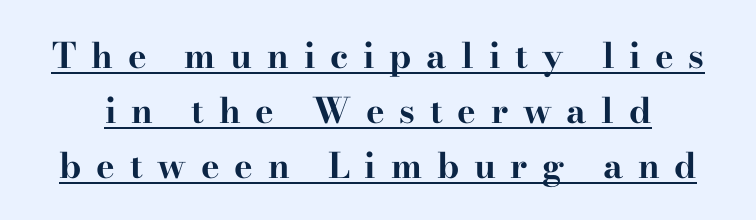
The image shows 35 px bold, wide serif type, upright; set normal line spacing (1.57x), unusually wide letter spacing (+0.42 em), underlined; high stroke contrast and a small x-height.
